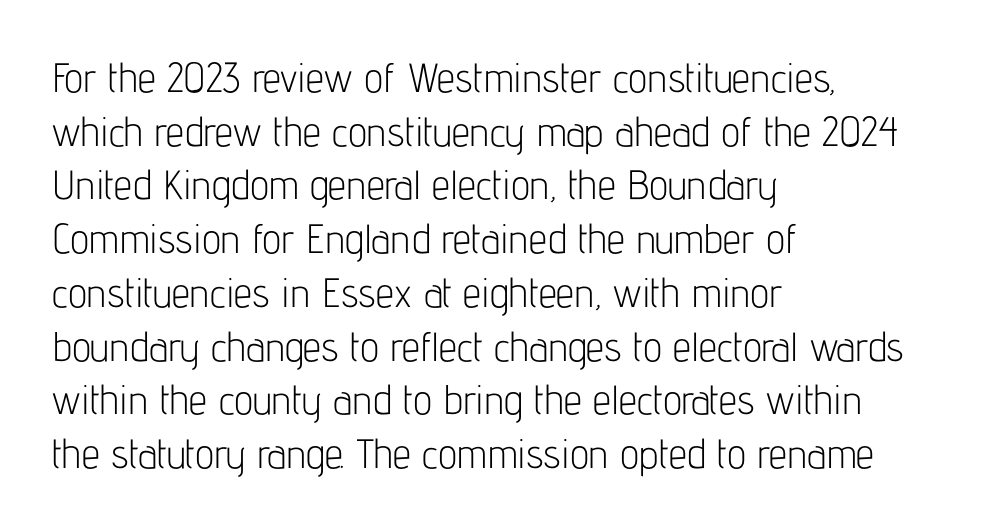
Q: Is the text bold? A: No.
Q: Is the text italic (slanted)? A: No, it is upright.
Q: Is the typeface a serif or a sans-serif typeface? A: Sans-serif.
Q: Is the text underlined? A: No.
Q: How is the paragraph aligned? A: Left-aligned.
Q: Is the spacing between letters normal or unusually wide? A: Normal.
Q: Is the spacing between lines tight, normal or loose? A: Normal.
Q: Width (condensed, normal, or wide)? A: Condensed.
Q: Stroke contrast? A: Low.
Q: x-height? A: Medium.
Q: Monospaced? A: No.
